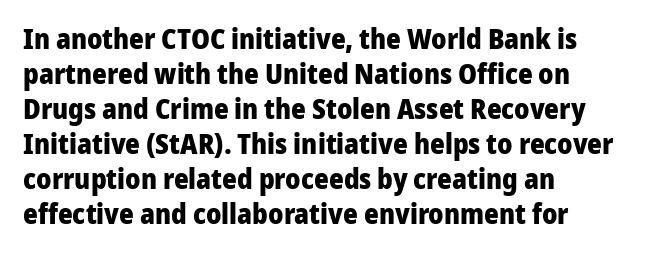
The image shows 28 px heavy sans-serif type, upright; set left-aligned, normal line spacing (1.25x), normal letter spacing, not underlined; low stroke contrast and a medium x-height.
